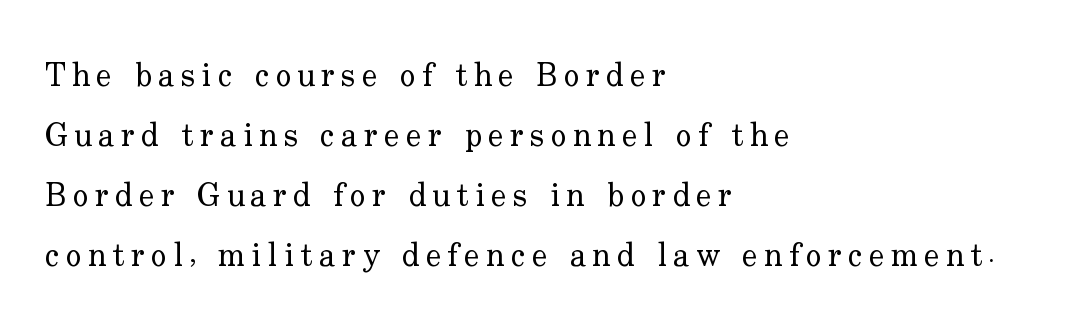
Q: Is the text bold? A: No.
Q: Is the text italic (slanted)? A: No, it is upright.
Q: Is the typeface a serif or a sans-serif typeface? A: Serif.
Q: Is the text underlined? A: No.
Q: How is the paragraph aligned? A: Left-aligned.
Q: Width (condensed, normal, or wide)? A: Normal.
Q: Stroke contrast? A: Low.
Q: x-height? A: Small.
Q: Monospaced? A: No.
